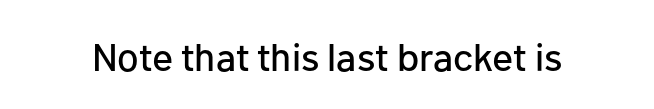
{"serif": "no", "italic": "no", "width": "normal", "stroke_contrast": "low", "x_height": "medium", "monospaced": "no", "underline": "no", "letter_spacing": "normal", "letter_spacing_em": 0.0, "glyph_px": 39}
